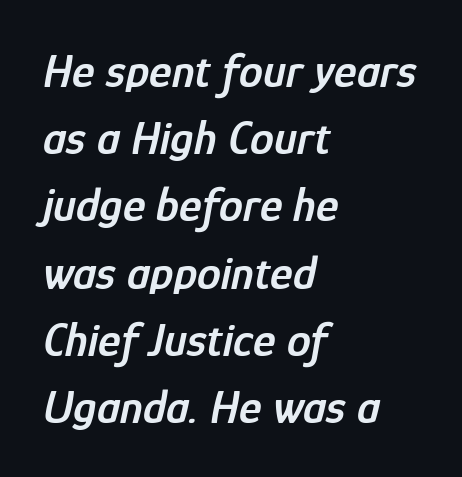
Anything drawn beneath the words? Only blank space. You could not count columns in this text — the font is proportionally spaced. Students, this is semibold: more ink than regular, less than bold. The typesetter chose a ragged-right arrangement here. The vertical gap from one line to the next is medium.
